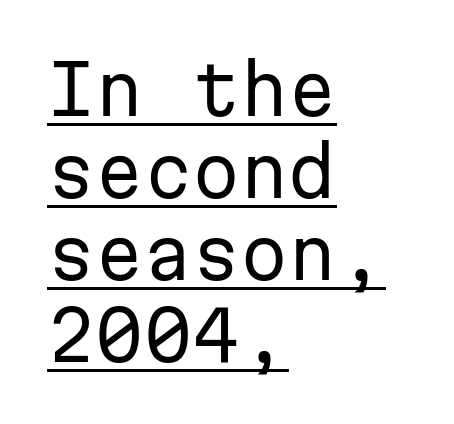
{"serif": "no", "italic": "no", "bold": "no", "weight": "regular", "width": "normal", "stroke_contrast": "low", "x_height": "medium", "monospaced": "yes", "underline": "yes", "align": "left", "line_spacing_ratio": 1.19, "letter_spacing": "normal", "letter_spacing_em": 0.0, "glyph_px": 69}
